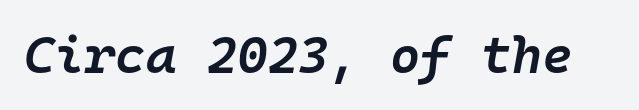
The image shows 52 px semibold type, italic (leaning right), monospaced; set normal letter spacing, not underlined; low stroke contrast and a medium x-height.
